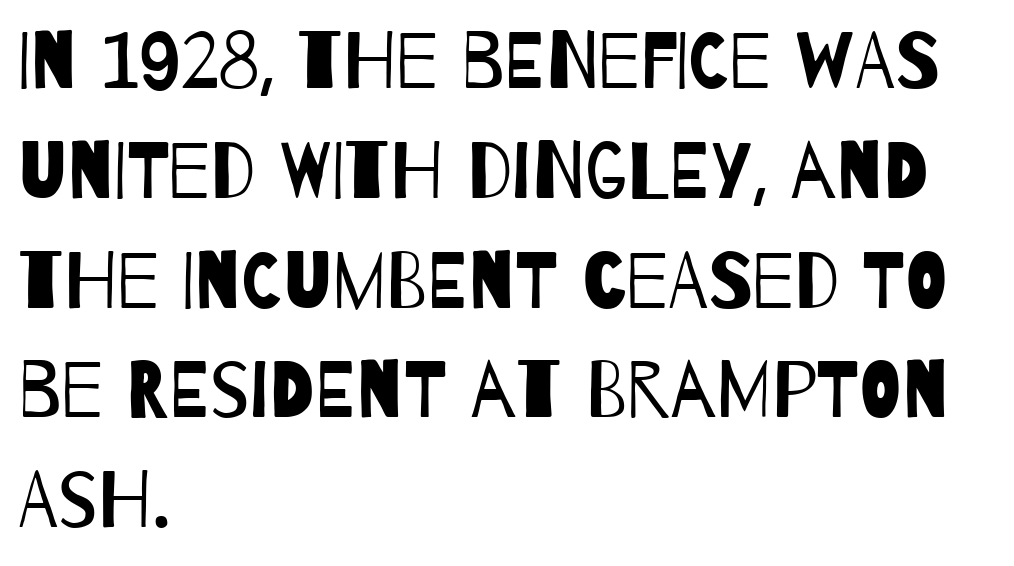
Q: Is the text bold? A: No.
Q: Is the typeface a serif or a sans-serif typeface? A: Sans-serif.
Q: Is the text underlined? A: No.
Q: How is the paragraph aligned? A: Left-aligned.
Q: Is the spacing between letters normal or unusually wide? A: Normal.
Q: Is the spacing between lines tight, normal or loose? A: Normal.
Q: Width (condensed, normal, or wide)? A: Condensed.
Q: Stroke contrast? A: Low.
Q: x-height? A: Large.
Q: Monospaced? A: No.
